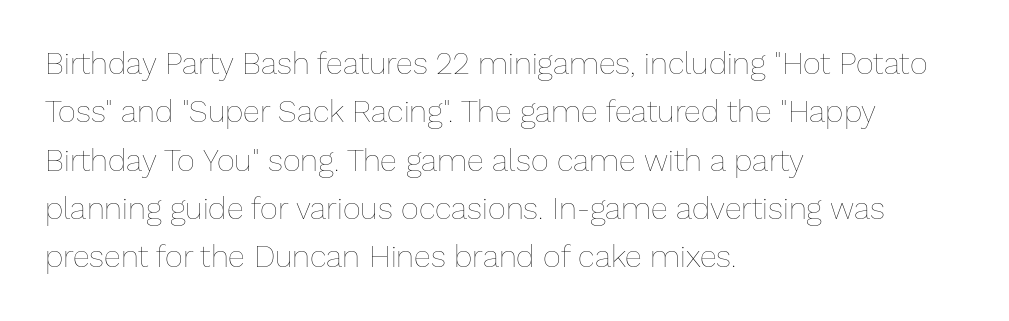
Q: Is the text bold? A: No.
Q: Is the text italic (slanted)? A: No, it is upright.
Q: Is the text underlined? A: No.
Q: How is the paragraph aligned? A: Left-aligned.
Q: Is the spacing between letters normal or unusually wide? A: Normal.
Q: Is the spacing between lines tight, normal or loose? A: Normal.
Q: Width (condensed, normal, or wide)? A: Normal.
Q: Stroke contrast? A: Low.
Q: x-height? A: Medium.
Q: Monospaced? A: No.
